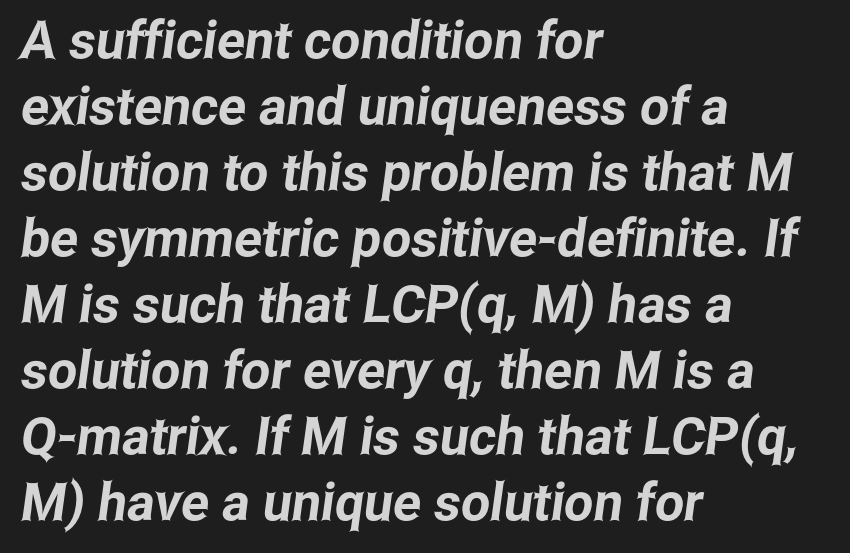
Q: Is the typeface a serif or a sans-serif typeface? A: Sans-serif.
Q: Is the text underlined? A: No.
Q: How is the paragraph aligned? A: Left-aligned.
Q: Is the spacing between letters normal or unusually wide? A: Normal.
Q: Is the spacing between lines tight, normal or loose? A: Normal.
Q: Width (condensed, normal, or wide)? A: Condensed.
Q: Stroke contrast? A: Low.
Q: x-height? A: Medium.
Q: Monospaced? A: No.
